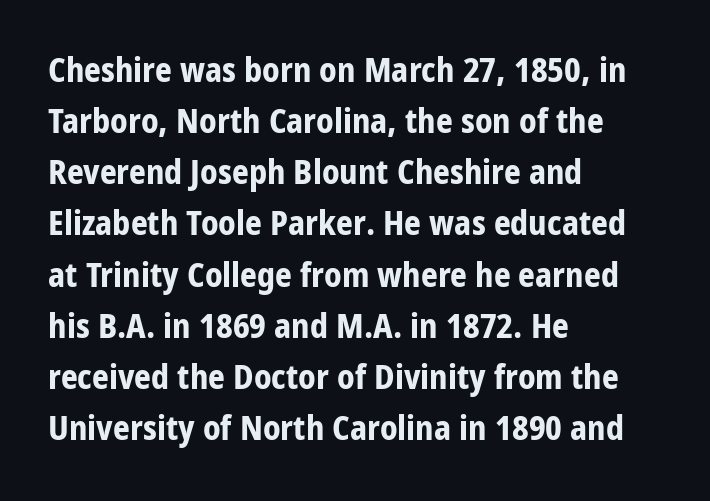
Q: Is the text bold? A: Yes.
Q: Is the text italic (slanted)? A: No, it is upright.
Q: Is the typeface a serif or a sans-serif typeface? A: Sans-serif.
Q: Is the text underlined? A: No.
Q: How is the paragraph aligned? A: Left-aligned.
Q: Is the spacing between letters normal or unusually wide? A: Normal.
Q: Is the spacing between lines tight, normal or loose? A: Normal.
Q: Width (condensed, normal, or wide)? A: Condensed.
Q: Stroke contrast? A: Low.
Q: x-height? A: Large.
Q: Monospaced? A: No.
